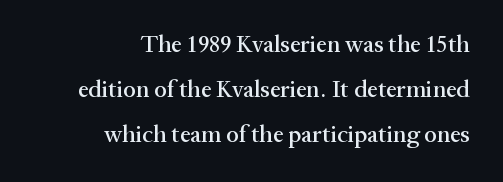
Q: Is the text italic (slanted)? A: No, it is upright.
Q: Is the text underlined? A: No.
Q: How is the paragraph aligned? A: Right-aligned.
Q: Is the spacing between letters normal or unusually wide? A: Normal.
